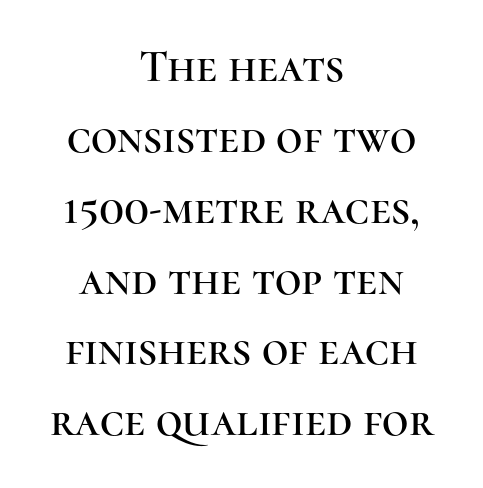
The image shows 46 px serif type, upright; set centered, normal line spacing (1.54x), normal letter spacing, not underlined; high stroke contrast and a medium x-height.
